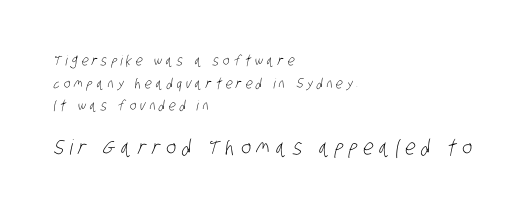
The designer gave the closing block more size than the opening block. A bare baseline throughout the passage. Between one letter and the next there's a generous, obvious gap. A normal amount of white space separates one row of letters from the next.
